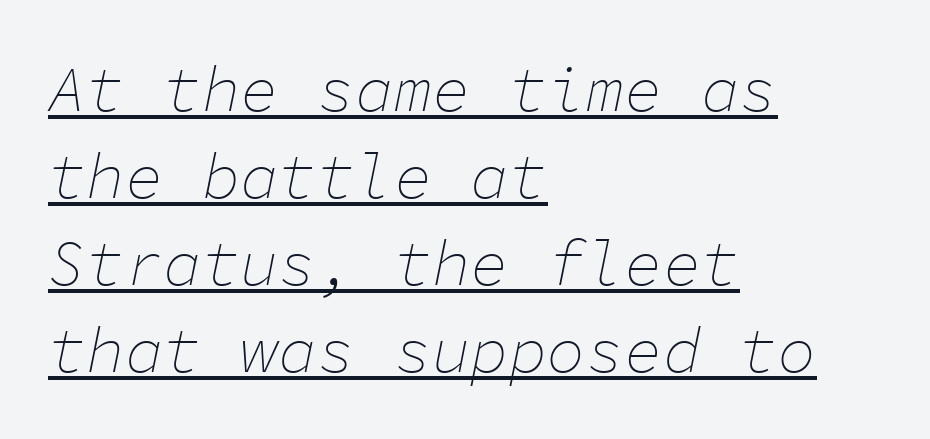
The image shows 64 px thin type, italic (leaning right), monospaced; set left-aligned, normal line spacing (1.36x), normal letter spacing, underlined; low stroke contrast and a medium x-height.
